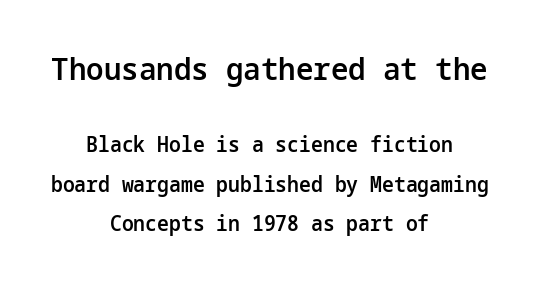
Its strokes are somewhat broadened, the hallmark of semibold type. Compare the two chunks: the upper has the greater cap height. Is this a sans? Yes — the strokes have no serifs. Rendered with straight, roman letterforms. The glyphs are unaccompanied by any horizontal stroke below them.
